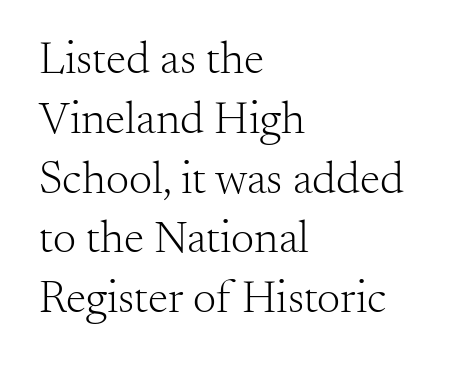
These lines are rendered in a variable-pitch font. A normal amount of white space separates one row of letters from the next. Plain, unruled lines of type. Horizontally, the lines are justified to the leading edge only. Rendered with straight, roman letterforms.
